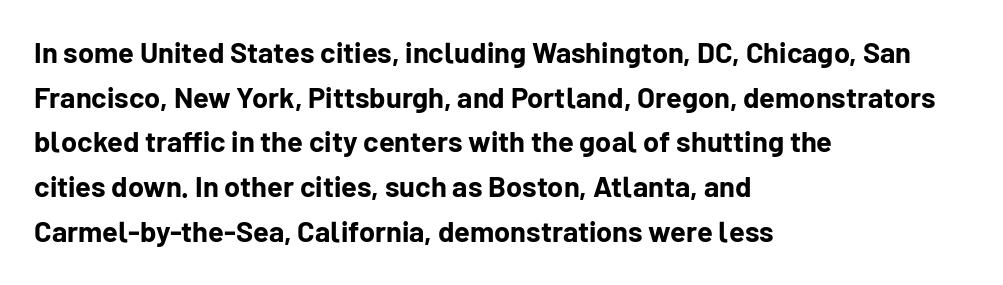
A typesetter would call this proportional, since set widths differ per character. In terms of letterspacing, this is plain default setting. The passage shown is typeset with a sans-serif family. The foot of each line stays bare and open. Line spacing here is normal.
